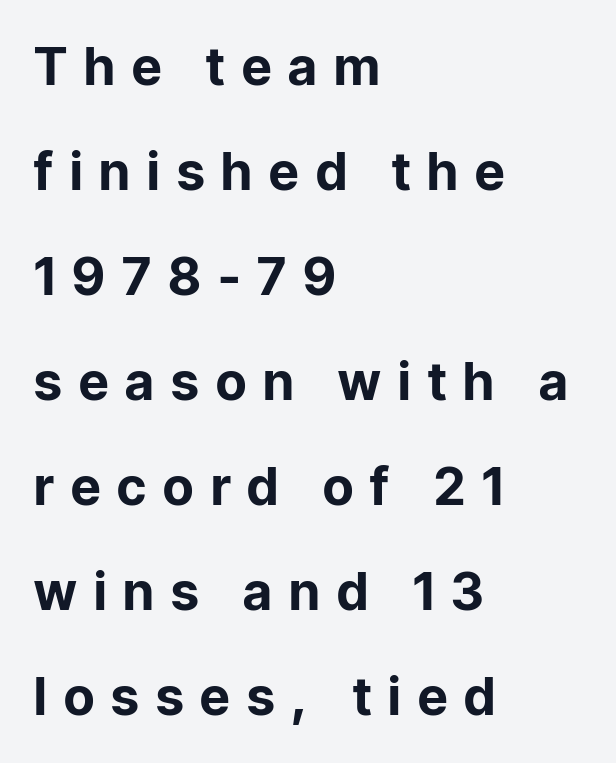
The image shows 52 px bold sans-serif type, upright; set left-aligned, loose line spacing (2.02x), unusually wide letter spacing (+0.33 em), not underlined; low stroke contrast and a medium x-height.
